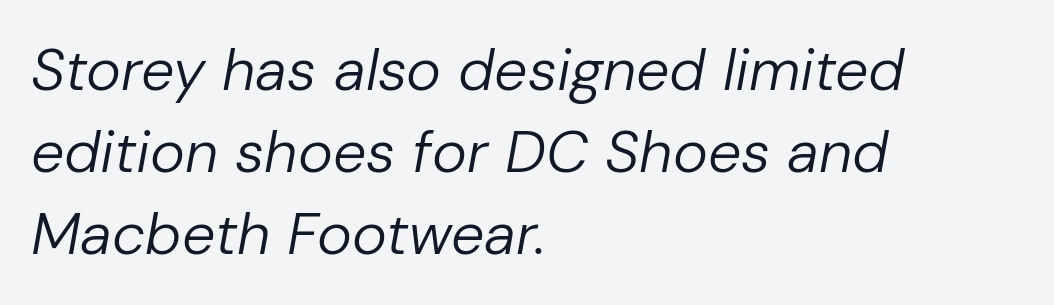
The image shows 59 px regular-weight type, italic (leaning right); set left-aligned, normal line spacing (1.39x), normal letter spacing, not underlined; low stroke contrast and a medium x-height.
